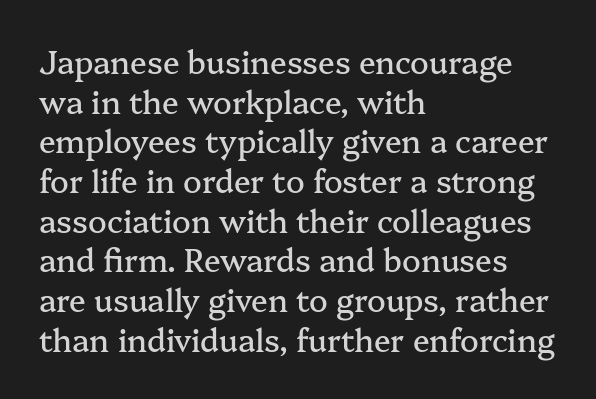
Here the glyphs are tracked normally, forming tight word shapes. When letters stand straight like this, we call the style roman or upright. Examine the stroke ends and you'll spot serifs. Unmarked baselines from the first word to the last.
